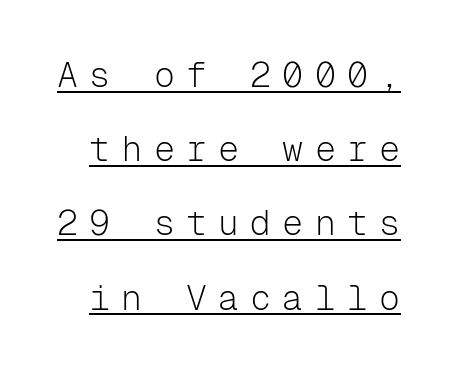
Leading: increased. These lines were composed using upright roman letters. Like a heading marked for emphasis, these lines bear an underscore. Caption: face not bold, strokes unweighted. How are the letters spaced? Widely, with obvious added tracking. Here the designer chose a console-style face with uniform glyph widths.
